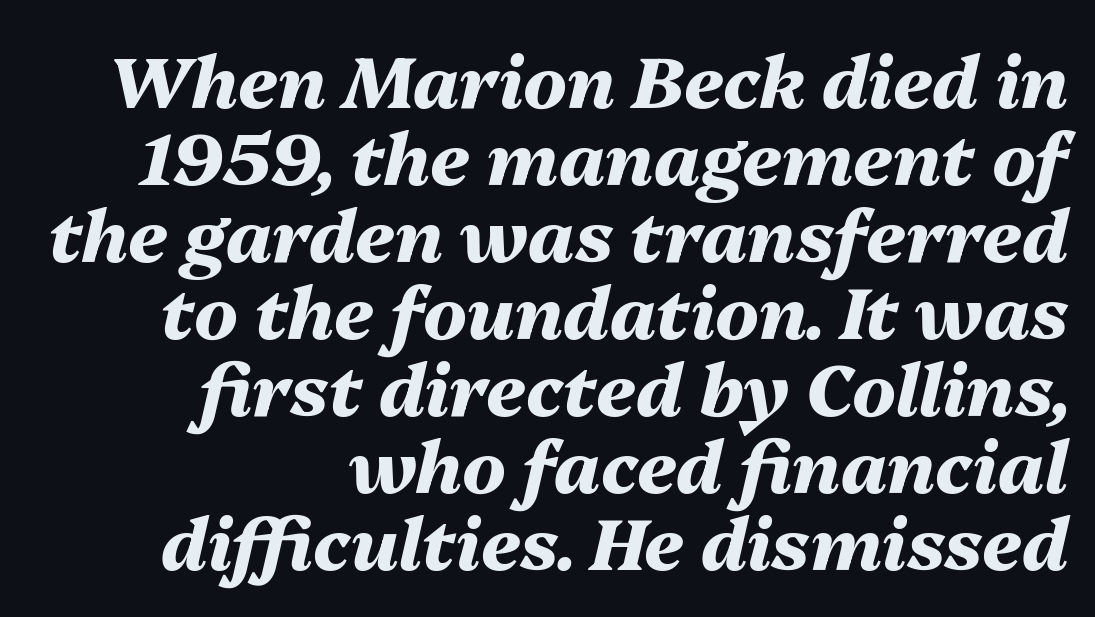
Words float on clear page, feet unadorned. Quick note: interline space is minimal. Yep, that's italic — everything's leaning. These lines keep a tight, regular rhythm from letter to letter. The passage is arranged like a letterhead date or caption credit — flush right. The font is running at its bold setting.
